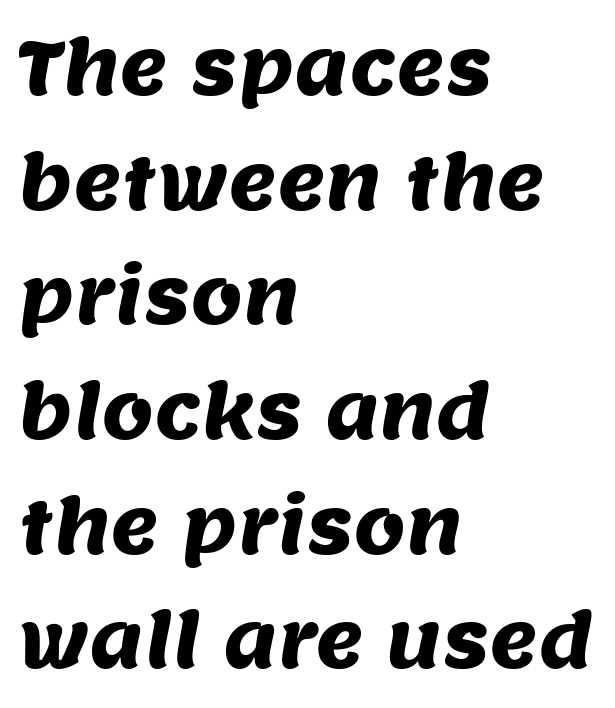
{"serif": "no", "width": "normal", "stroke_contrast": "medium", "x_height": "large", "monospaced": "no", "underline": "no", "align": "left", "line_spacing": "normal", "line_spacing_ratio": 1.55, "letter_spacing": "normal", "letter_spacing_em": 0.0, "glyph_px": 74}
